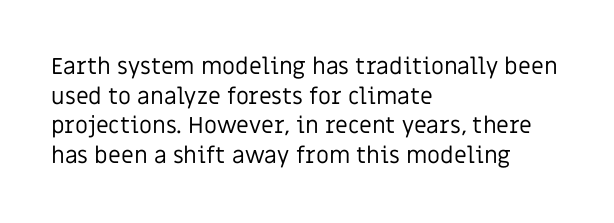
Q: Is the text bold? A: No.
Q: Is the text italic (slanted)? A: No, it is upright.
Q: Is the text underlined? A: No.
Q: How is the paragraph aligned? A: Left-aligned.
Q: Is the spacing between letters normal or unusually wide? A: Normal.
Q: Is the spacing between lines tight, normal or loose? A: Normal.
